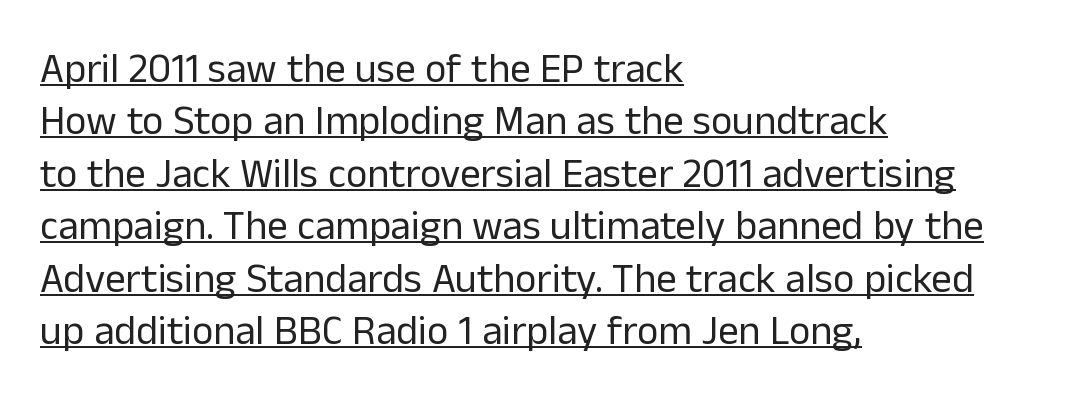
Stroke mass is kept to a normal reading level or below. The line-height multiplier appears to be the usual default. Looks like regular typesetting: each glyph gets only the width it needs. This is the regular roman posture of the typeface.
